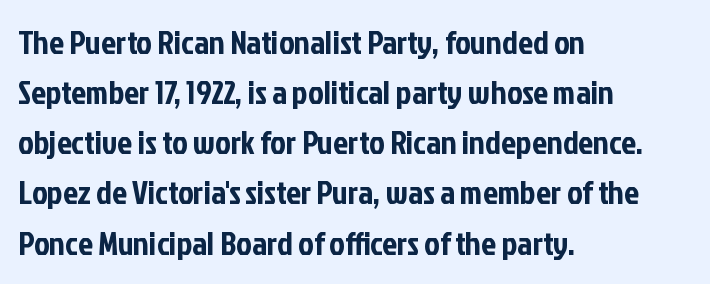
{"serif": "no", "italic": "no", "width": "condensed", "stroke_contrast": "low", "x_height": "medium", "monospaced": "no", "underline": "no", "align": "left", "line_spacing": "normal", "line_spacing_ratio": 1.52, "letter_spacing": "normal", "letter_spacing_em": 0.0, "glyph_px": 33}
